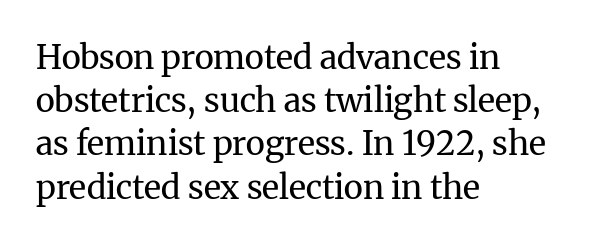
{"serif": "yes", "italic": "no", "bold": "no", "weight": "regular", "width": "normal", "stroke_contrast": "medium", "x_height": "medium", "monospaced": "no", "underline": "no", "align": "left", "line_spacing": "normal", "line_spacing_ratio": 1.31, "letter_spacing": "normal", "letter_spacing_em": 0.0, "glyph_px": 33}
